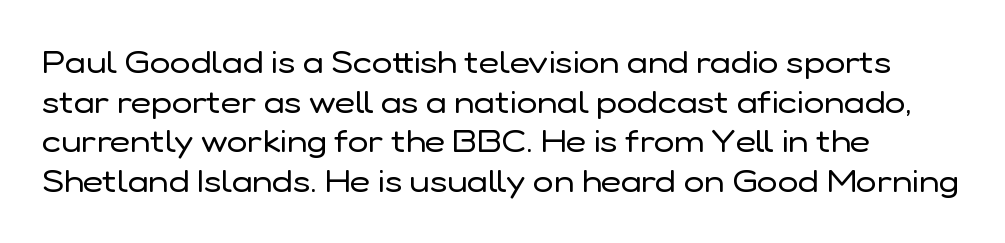
The image shows 31 px regular-weight sans-serif type, upright; set left-aligned, normal line spacing (1.28x), normal letter spacing, not underlined; low stroke contrast and a medium x-height.
